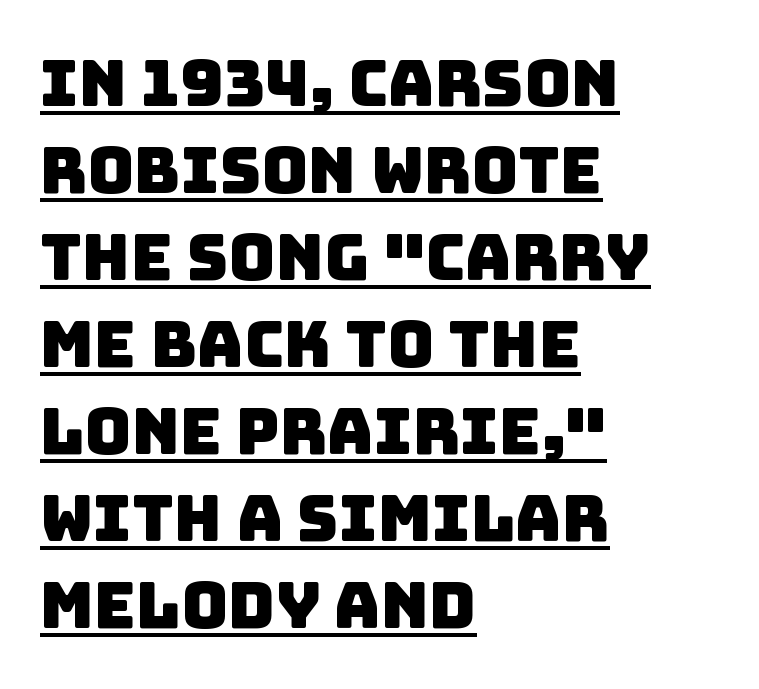
{"serif": "no", "width": "normal", "stroke_contrast": "low", "x_height": "large", "monospaced": "no", "underline": "yes", "align": "left", "line_spacing": "normal", "line_spacing_ratio": 1.36, "letter_spacing": "normal", "letter_spacing_em": 0.0, "glyph_px": 64}
